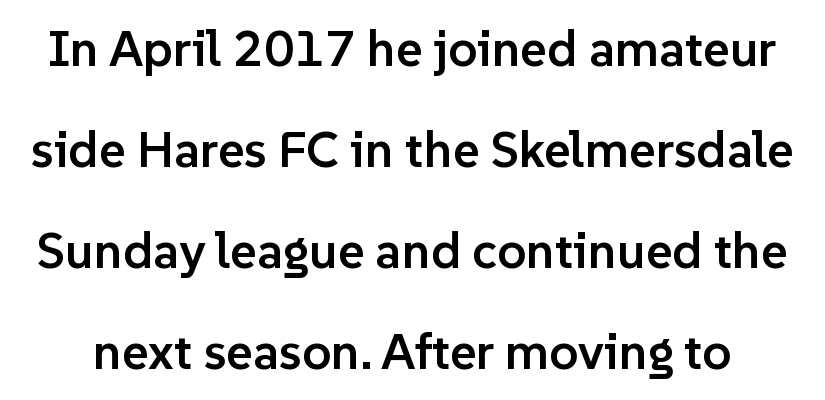
How heavy is the stroke? Medium-heavy — a semibold, shy of bold. Line spacing here is loose. Tall strokes in this sample are plumb rather than angled. Type style note: lacks serifs. This rendering features lettering with no underline.
